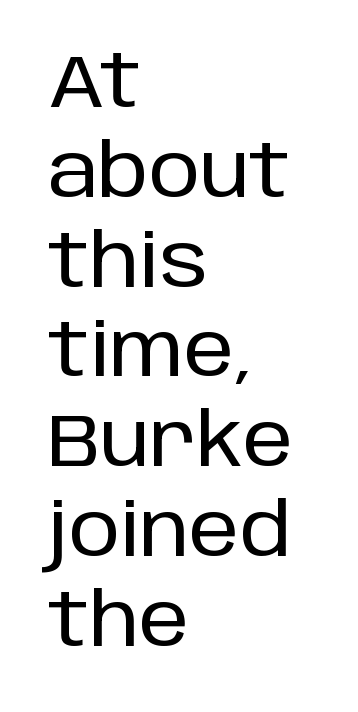
Q: Is the text italic (slanted)? A: No, it is upright.
Q: Is the typeface a serif or a sans-serif typeface? A: Sans-serif.
Q: Is the text underlined? A: No.
Q: How is the paragraph aligned? A: Left-aligned.
Q: Is the spacing between letters normal or unusually wide? A: Normal.
Q: Width (condensed, normal, or wide)? A: Normal.
Q: Stroke contrast? A: Low.
Q: x-height? A: Large.
Q: Monospaced? A: No.
